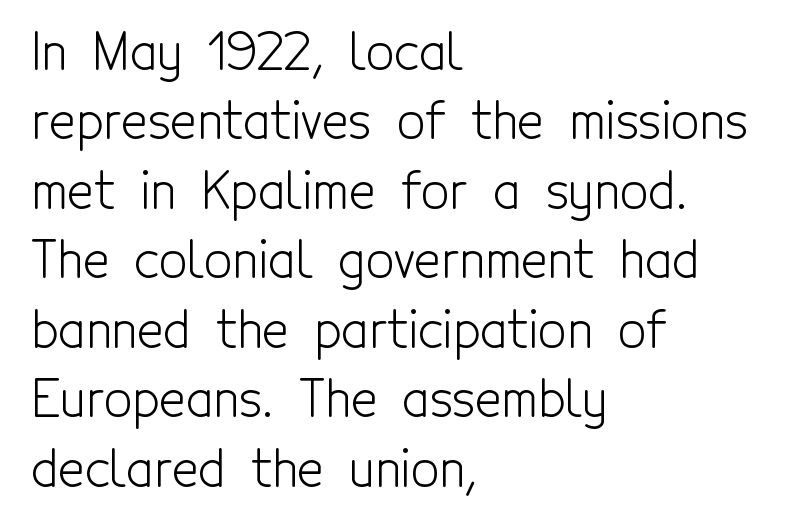
Q: Is the text bold? A: No.
Q: Is the text italic (slanted)? A: No, it is upright.
Q: Is the typeface a serif or a sans-serif typeface? A: Sans-serif.
Q: Is the text underlined? A: No.
Q: How is the paragraph aligned? A: Left-aligned.
Q: Is the spacing between letters normal or unusually wide? A: Normal.
Q: Is the spacing between lines tight, normal or loose? A: Normal.
Q: Width (condensed, normal, or wide)? A: Condensed.
Q: x-height? A: Medium.
Q: Monospaced? A: No.
